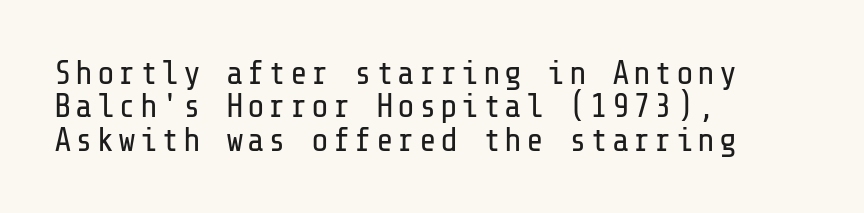
Q: Is the text bold? A: No.
Q: Is the text italic (slanted)? A: No, it is upright.
Q: Is the typeface a serif or a sans-serif typeface? A: Sans-serif.
Q: Is the text underlined? A: No.
Q: How is the paragraph aligned? A: Left-aligned.
Q: Is the spacing between lines tight, normal or loose? A: Tight.
Q: Width (condensed, normal, or wide)? A: Normal.
Q: Stroke contrast? A: Low.
Q: x-height? A: Medium.
